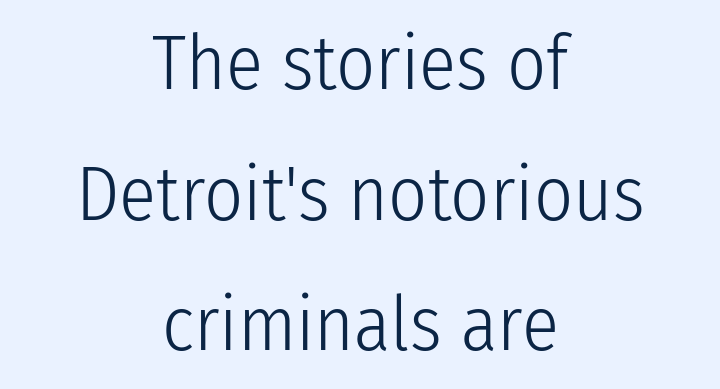
The image shows 76 px light, condensed sans-serif type, upright; set centered, line spacing 1.72x, normal letter spacing, not underlined; low stroke contrast and a medium x-height.
